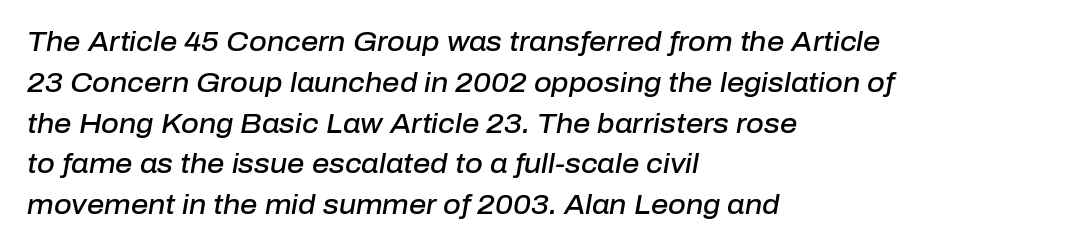
Q: Is the text bold? A: Semi-bold.
Q: Is the text italic (slanted)? A: Yes, it leans right by about 10 degrees.
Q: Is the text underlined? A: No.
Q: How is the paragraph aligned? A: Left-aligned.
Q: Is the spacing between letters normal or unusually wide? A: Normal.
Q: Is the spacing between lines tight, normal or loose? A: Normal.
